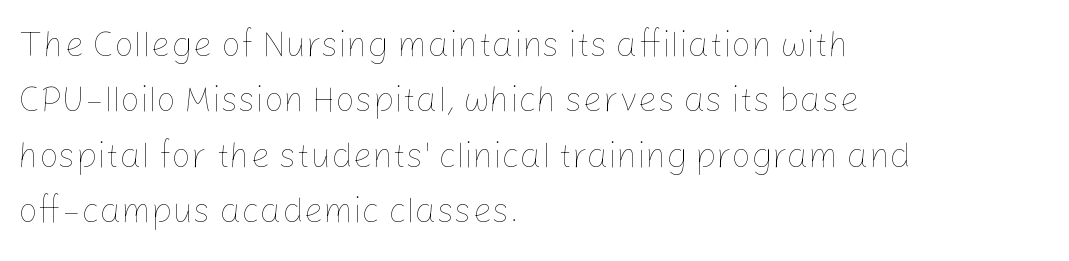
The image shows 35 px thin type, upright; set left-aligned, normal line spacing (1.58x), normal letter spacing, not underlined; low stroke contrast and a medium x-height.
